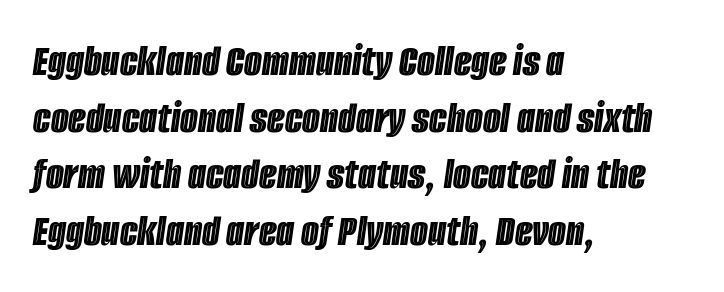
The image shows 46 px condensed type, italic (leaning right); set left-aligned, line spacing 1.23x, normal letter spacing, not underlined; a large x-height.
